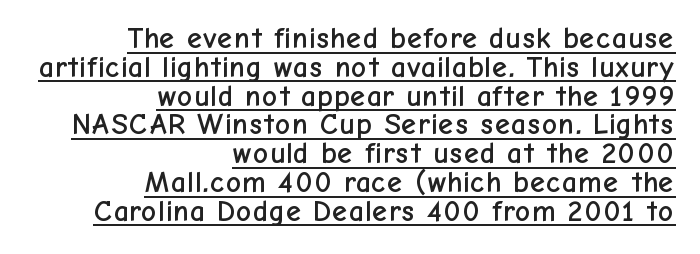
Q: Is the text italic (slanted)? A: No, it is upright.
Q: Is the typeface a serif or a sans-serif typeface? A: Sans-serif.
Q: Is the text underlined? A: Yes.
Q: How is the paragraph aligned? A: Right-aligned.
Q: Is the spacing between letters normal or unusually wide? A: Normal.
Q: Is the spacing between lines tight, normal or loose? A: Tight.
Q: Width (condensed, normal, or wide)? A: Normal.
Q: Stroke contrast? A: Low.
Q: x-height? A: Medium.
Q: Monospaced? A: No.
